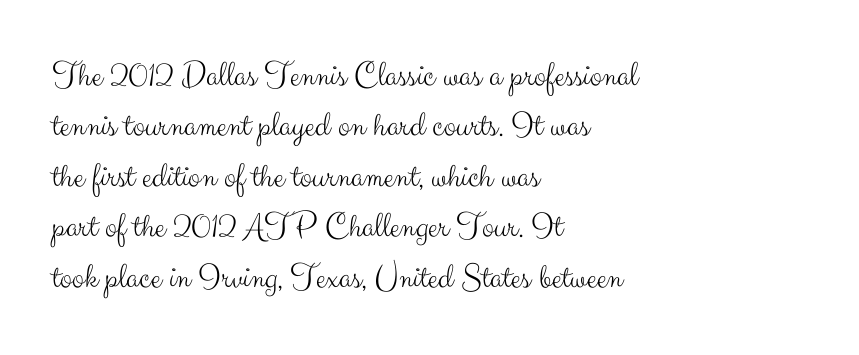
The image shows 36 px light sans-serif type; set left-aligned, normal line spacing (1.4x), normal letter spacing, not underlined; medium stroke contrast and a small x-height.
